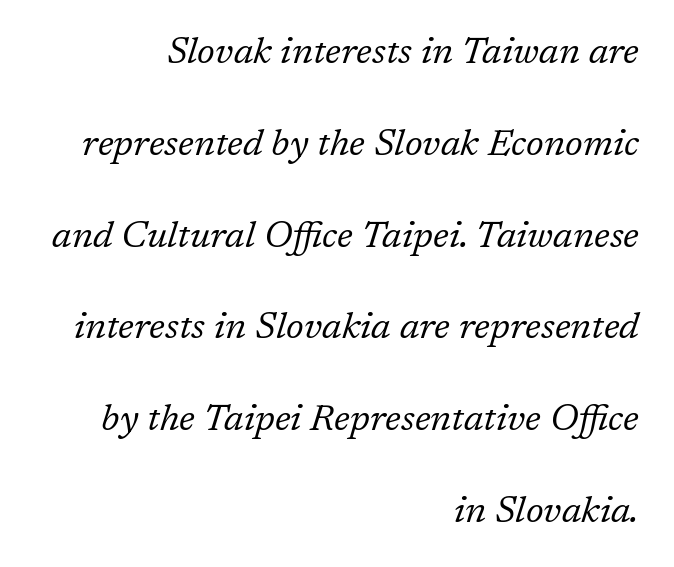
Q: Is the text bold? A: No.
Q: Is the text italic (slanted)? A: Yes, it leans right by about 17 degrees.
Q: Is the typeface a serif or a sans-serif typeface? A: Serif.
Q: Is the text underlined? A: No.
Q: How is the paragraph aligned? A: Right-aligned.
Q: Is the spacing between letters normal or unusually wide? A: Normal.
Q: Is the spacing between lines tight, normal or loose? A: Loose.
Q: Width (condensed, normal, or wide)? A: Normal.
Q: Stroke contrast? A: Low.
Q: x-height? A: Medium.
Q: Monospaced? A: No.
